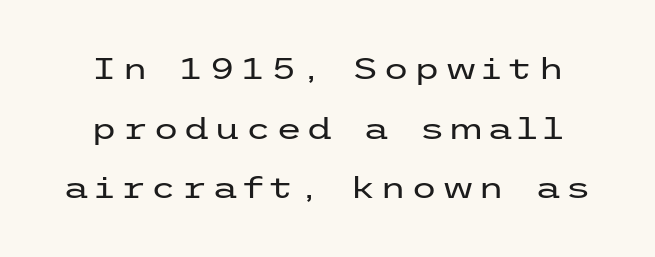
{"serif": "no", "italic": "no", "bold": "no", "weight": "regular", "width": "wide", "stroke_contrast": "low", "x_height": "medium", "underline": "no", "line_spacing": "loose", "line_spacing_ratio": 1.99, "glyph_px": 30}
